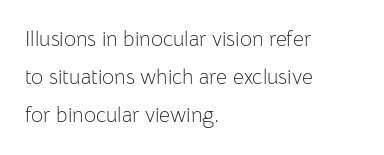
Q: Is the text bold? A: No.
Q: Is the text italic (slanted)? A: No, it is upright.
Q: Is the text underlined? A: No.
Q: How is the paragraph aligned? A: Left-aligned.
Q: Is the spacing between letters normal or unusually wide? A: Normal.
